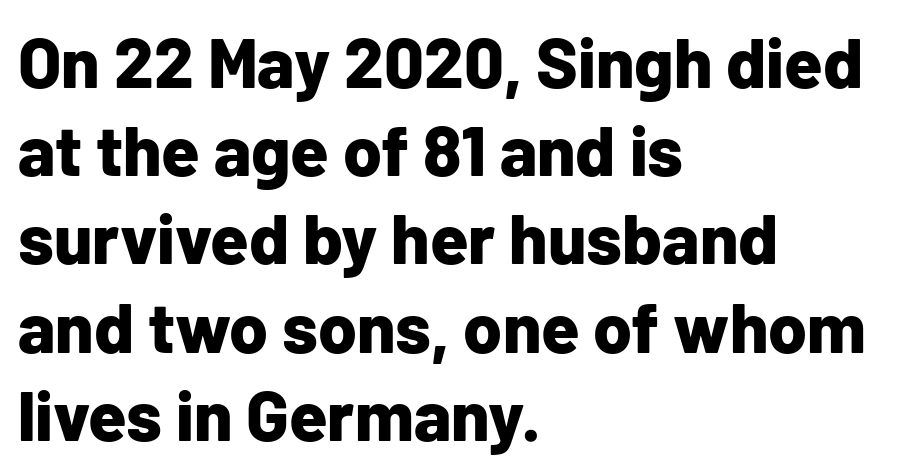
The image shows 70 px bold sans-serif type, upright; set left-aligned, normal line spacing (1.26x), normal letter spacing, not underlined; low stroke contrast and a medium x-height.
